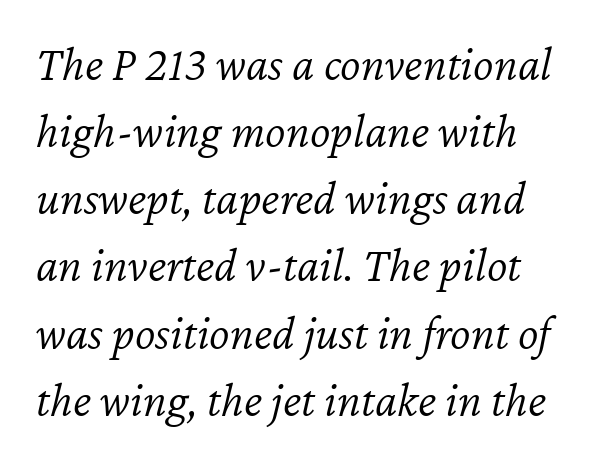
Q: Is the text bold? A: No.
Q: Is the text italic (slanted)? A: Yes, it leans right by about 12 degrees.
Q: Is the text underlined? A: No.
Q: How is the paragraph aligned? A: Left-aligned.
Q: Is the spacing between letters normal or unusually wide? A: Normal.
Q: Is the spacing between lines tight, normal or loose? A: Normal.
Q: Width (condensed, normal, or wide)? A: Normal.
Q: Stroke contrast? A: Low.
Q: x-height? A: Medium.
Q: Monospaced? A: No.
